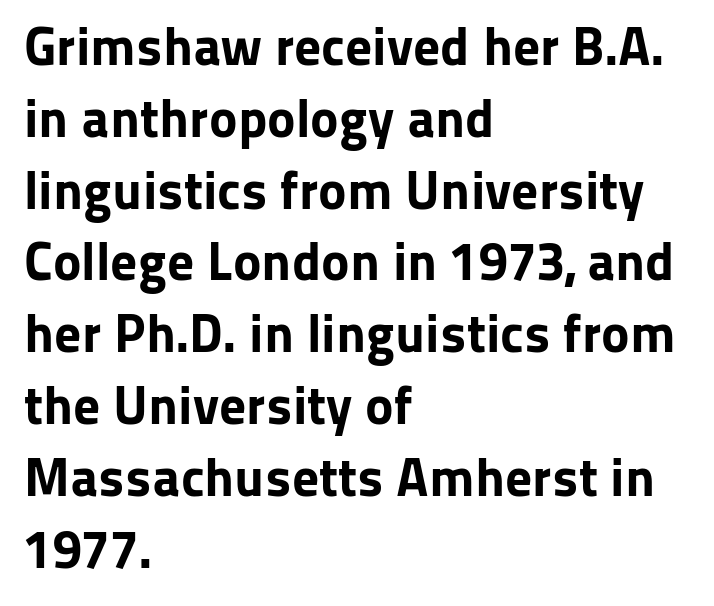
{"serif": "no", "italic": "no", "bold": "yes", "weight": "bold", "width": "normal", "stroke_contrast": "low", "x_height": "medium", "monospaced": "no", "underline": "no", "align": "left", "line_spacing": "normal", "line_spacing_ratio": 1.33, "letter_spacing": "normal", "letter_spacing_em": 0.0, "glyph_px": 54}
